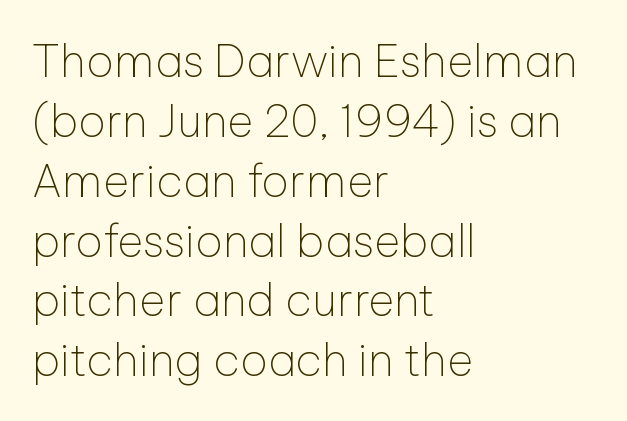
Q: Is the text bold? A: No.
Q: Is the text italic (slanted)? A: No, it is upright.
Q: Is the typeface a serif or a sans-serif typeface? A: Sans-serif.
Q: Is the text underlined? A: No.
Q: How is the paragraph aligned? A: Left-aligned.
Q: Is the spacing between letters normal or unusually wide? A: Normal.
Q: Is the spacing between lines tight, normal or loose? A: Normal.
Q: Width (condensed, normal, or wide)? A: Normal.
Q: Stroke contrast? A: Low.
Q: x-height? A: Medium.
Q: Monospaced? A: No.
